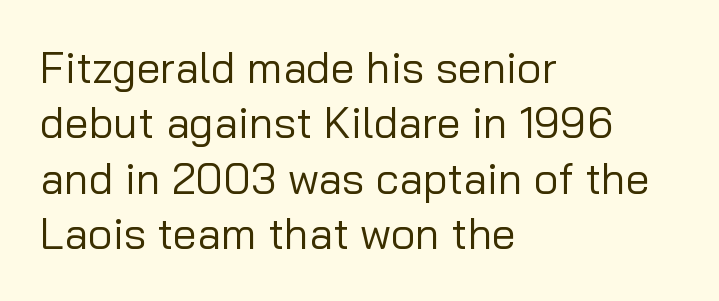
{"serif": "no", "italic": "no", "bold": "no", "weight": "regular", "width": "normal", "stroke_contrast": "low", "x_height": "medium", "monospaced": "no", "underline": "no", "align": "left", "line_spacing": "normal", "line_spacing_ratio": 1.29, "letter_spacing": "normal", "letter_spacing_em": 0.0, "glyph_px": 43}
